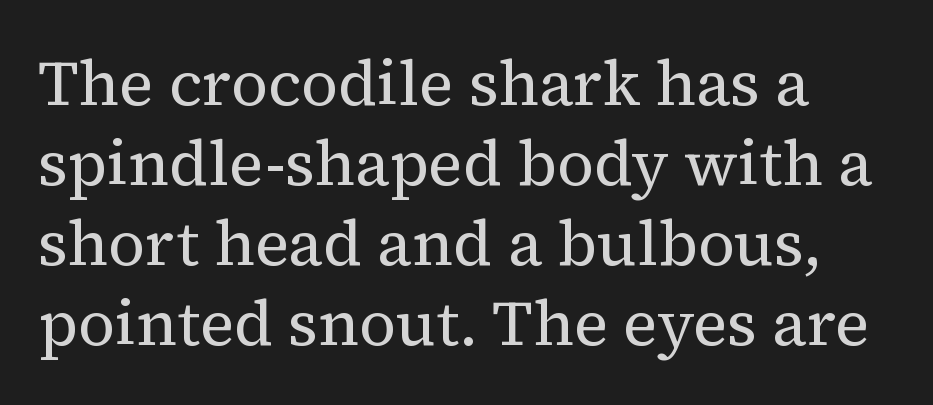
Q: Is the text bold? A: No.
Q: Is the text italic (slanted)? A: No, it is upright.
Q: Is the typeface a serif or a sans-serif typeface? A: Serif.
Q: Is the text underlined? A: No.
Q: Is the spacing between letters normal or unusually wide? A: Normal.
Q: Is the spacing between lines tight, normal or loose? A: Normal.
Q: Width (condensed, normal, or wide)? A: Normal.
Q: Stroke contrast? A: Medium.
Q: x-height? A: Medium.
Q: Monospaced? A: No.
